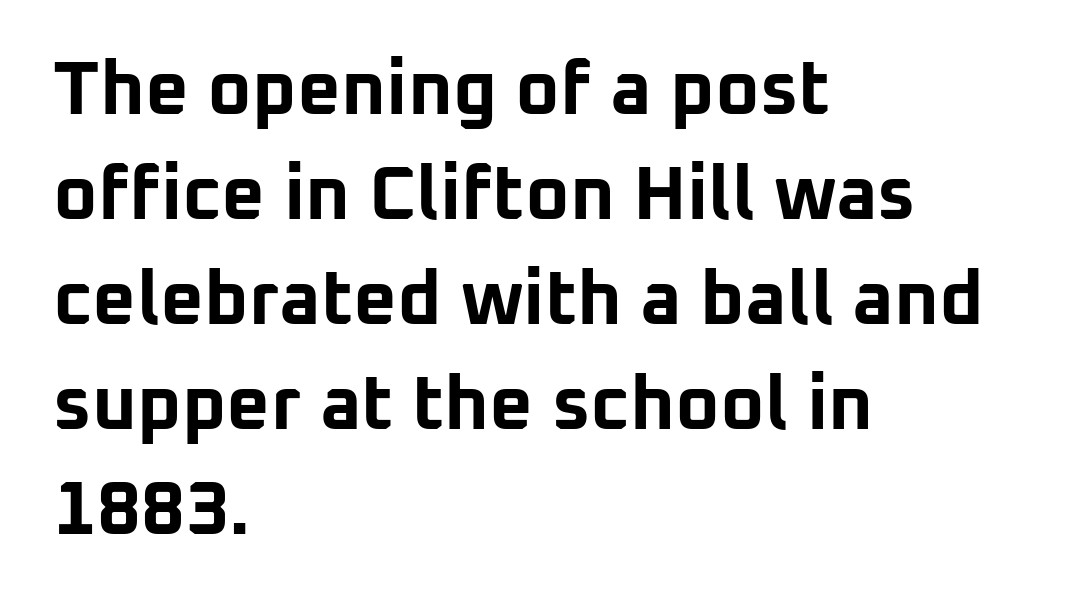
{"serif": "no", "italic": "no", "bold": "yes", "weight": "bold", "width": "normal", "stroke_contrast": "low", "x_height": "medium", "monospaced": "no", "underline": "no", "align": "left", "line_spacing": "normal", "line_spacing_ratio": 1.38, "letter_spacing": "normal", "letter_spacing_em": 0.0, "glyph_px": 76}
